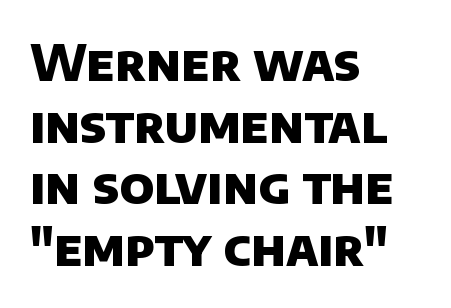
{"serif": "no", "bold": "yes", "weight": "heavy", "width": "normal", "stroke_contrast": "low", "x_height": "large", "monospaced": "no", "underline": "no", "align": "left", "line_spacing": "normal", "line_spacing_ratio": 1.26, "letter_spacing": "normal", "letter_spacing_em": 0.0, "glyph_px": 49}
